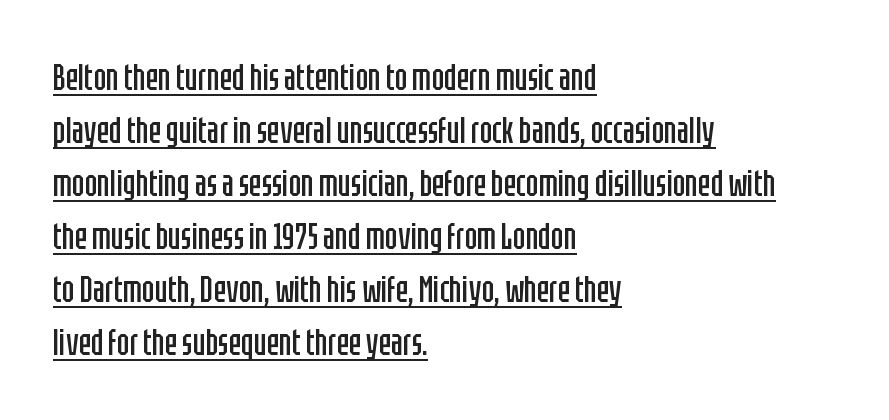
Q: Is the text bold? A: No.
Q: Is the text italic (slanted)? A: No, it is upright.
Q: Is the typeface a serif or a sans-serif typeface? A: Sans-serif.
Q: Is the text underlined? A: Yes.
Q: How is the paragraph aligned? A: Left-aligned.
Q: Is the spacing between letters normal or unusually wide? A: Normal.
Q: Is the spacing between lines tight, normal or loose? A: Normal.
Q: Width (condensed, normal, or wide)? A: Condensed.
Q: Stroke contrast? A: Low.
Q: x-height? A: Large.
Q: Monospaced? A: No.
